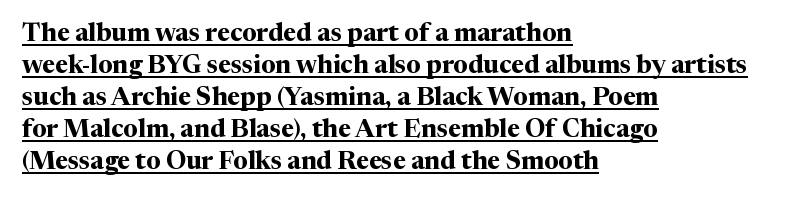
{"italic": "no", "bold": "yes", "underline": "yes", "align": "left", "line_spacing": "normal", "line_spacing_ratio": 1.28, "letter_spacing": "normal", "letter_spacing_em": 0.0, "glyph_px": 25}
